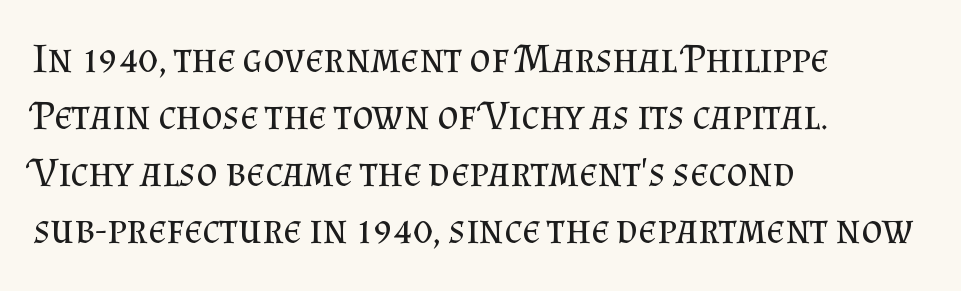
The image shows 41 px regular-weight serif type, upright; set left-aligned, normal line spacing (1.39x), normal letter spacing, not underlined; medium stroke contrast and a small x-height.
